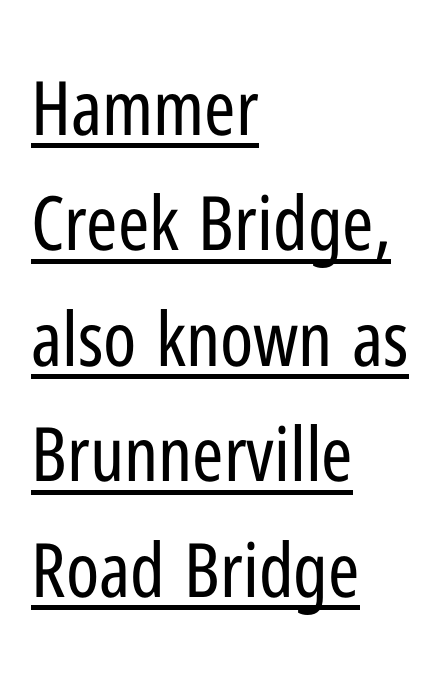
{"serif": "no", "italic": "no", "bold": "no", "weight": "regular", "width": "condensed", "stroke_contrast": "low", "x_height": "medium", "monospaced": "no", "underline": "yes", "align": "left", "line_spacing": "normal", "line_spacing_ratio": 1.54, "letter_spacing": "normal", "letter_spacing_em": 0.0, "glyph_px": 75}
